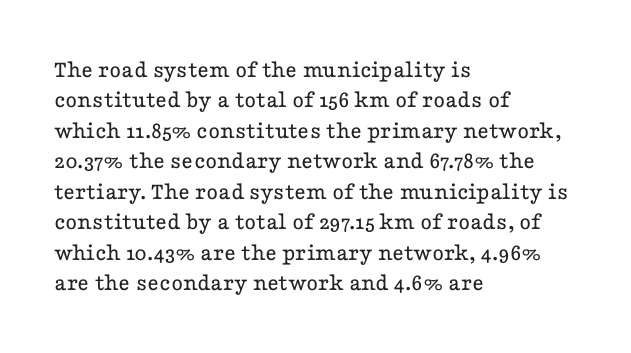
Q: Is the text bold? A: No.
Q: Is the text italic (slanted)? A: No, it is upright.
Q: Is the text underlined? A: No.
Q: How is the paragraph aligned? A: Left-aligned.
Q: Is the spacing between letters normal or unusually wide? A: Normal.
